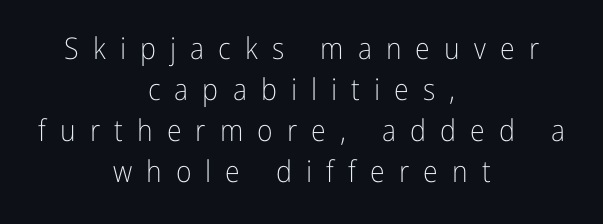
Nothing heavy about these letters — not bold at all. Display-style spreading of the glyphs; the letterfit is very open. The foot of each line stays bare and open. In terms of letterform style, serifs are entirely absent. The leading is moderate, giving the passage an even texture. The letters advance in unequal steps, a hallmark of proportional type.
